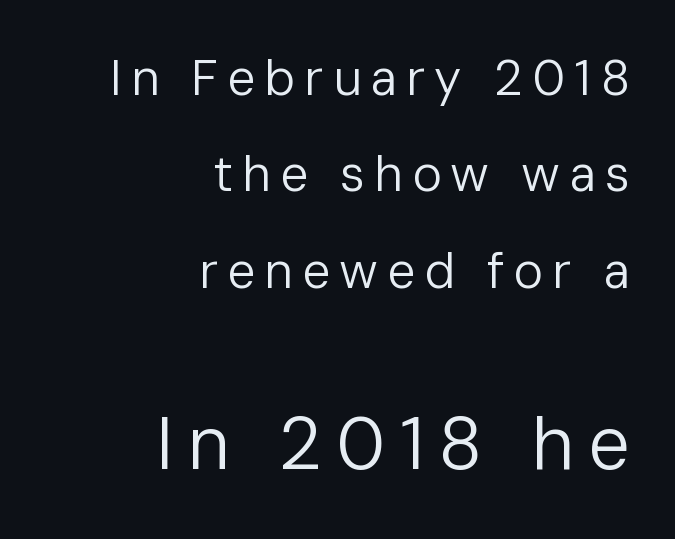
Where is the straight margin? On the right. Which chunk is bigger? The second one — the bottom block dwarfs the top. The type sits square on the baseline with zero lean. Leading: increased. This is not heavy type; no bold has been used. The type family on display is of the sans-serif kind.
